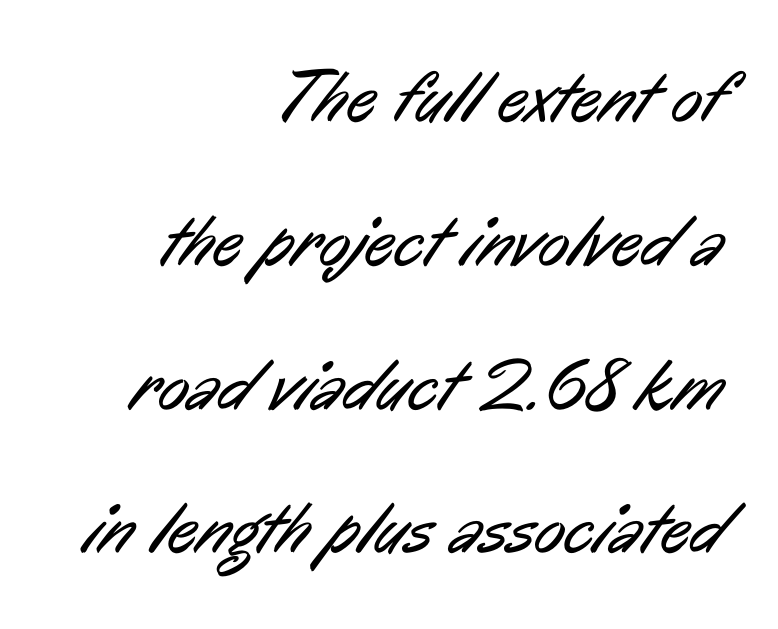
Q: Is the text bold? A: No.
Q: Is the typeface a serif or a sans-serif typeface? A: Sans-serif.
Q: Is the text underlined? A: No.
Q: How is the paragraph aligned? A: Right-aligned.
Q: Is the spacing between letters normal or unusually wide? A: Normal.
Q: Is the spacing between lines tight, normal or loose? A: Loose.
Q: Width (condensed, normal, or wide)? A: Condensed.
Q: Stroke contrast? A: Low.
Q: x-height? A: Medium.
Q: Monospaced? A: No.
